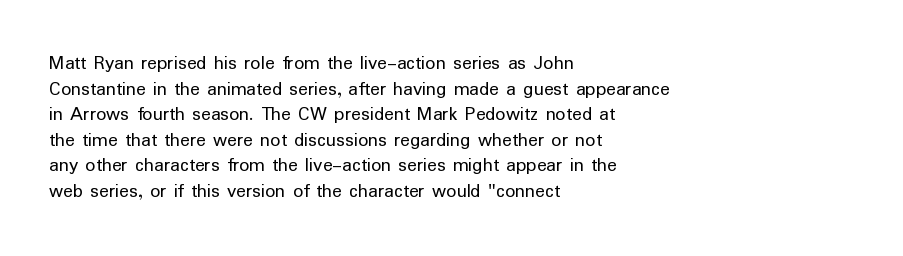
Q: Is the text bold? A: No.
Q: Is the text italic (slanted)? A: No, it is upright.
Q: Is the text underlined? A: No.
Q: How is the paragraph aligned? A: Left-aligned.
Q: Is the spacing between letters normal or unusually wide? A: Normal.
Q: Is the spacing between lines tight, normal or loose? A: Normal.
